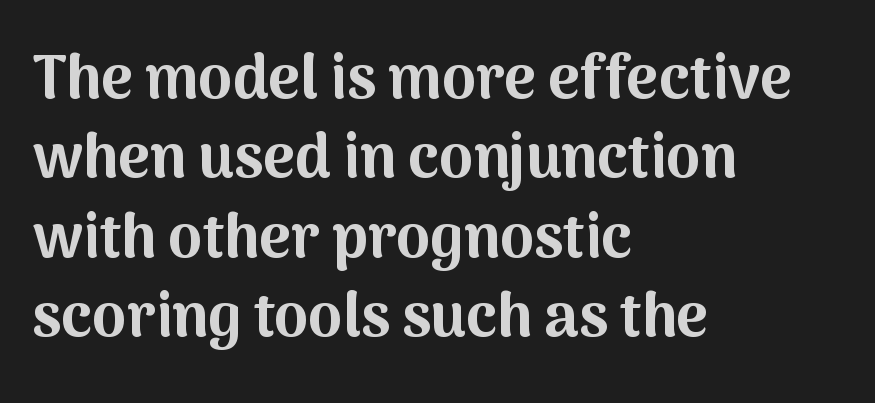
Reading down the block, your eye returns to a fixed left position each line. In terms of leading, this rendering sits right in the middle. Typesetter's note: full bold, strokes at maximum text heaviness. Font category for this specimen: sans-serif. Clear beneath every line of the passage. Style check: upright.
